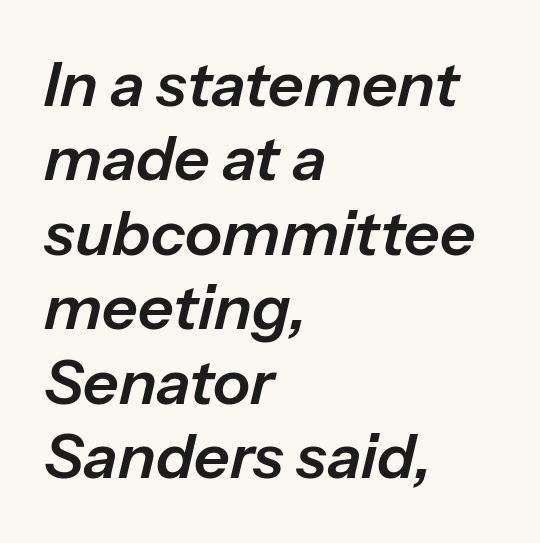
{"italic": "yes", "lean": "right", "slant_degrees": 13, "width": "normal", "stroke_contrast": "low", "x_height": "medium", "monospaced": "no", "underline": "no", "align": "left", "line_spacing_ratio": 1.2, "letter_spacing": "normal", "letter_spacing_em": 0.0, "glyph_px": 62}
